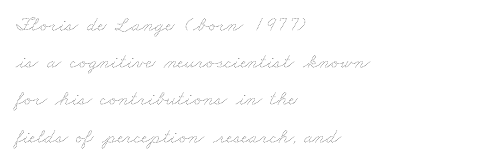
Line starts are locked; line ends wander. Caption: standard tracking, unaltered. Stroke mass is kept to a normal reading level or below. Descenders are the only things crossing below the line.
